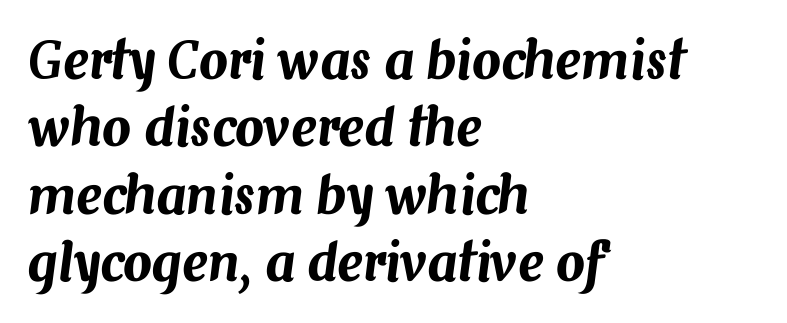
The image shows 51 px text type, italic (leaning right); set left-aligned, normal line spacing (1.32x), normal letter spacing, not underlined; medium stroke contrast and a medium x-height.
